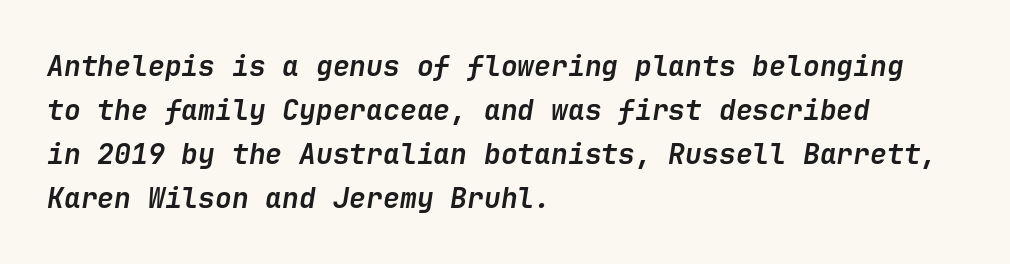
The image shows 28 px semibold type, italic (leaning right); set left-aligned, normal line spacing (1.57x), normal letter spacing, not underlined; low stroke contrast and a medium x-height.
